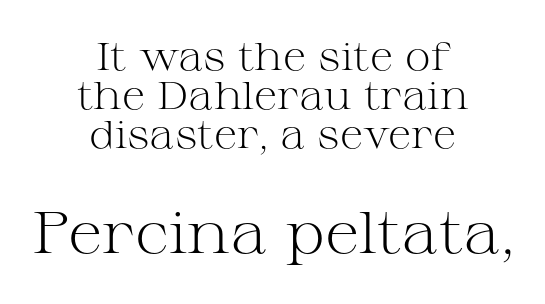
Q: Is the text bold? A: No.
Q: Is the text italic (slanted)? A: No, it is upright.
Q: Is the typeface a serif or a sans-serif typeface? A: Serif.
Q: Is the text underlined? A: No.
Q: How is the paragraph aligned? A: Centered.
Q: Is the spacing between letters normal or unusually wide? A: Normal.
Q: Is the spacing between lines tight, normal or loose? A: Tight.
Q: Which block of text is set in a larger size, the first (top) or the second (bottom)? A: The second (bottom) one.
Q: Width (condensed, normal, or wide)? A: Wide.
Q: Stroke contrast? A: Medium.
Q: x-height? A: Medium.
Q: Monospaced? A: No.
